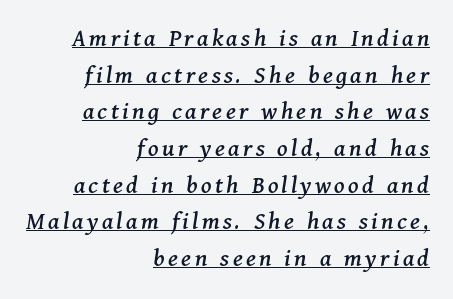
Q: Is the text italic (slanted)? A: Yes, it leans right by about 11 degrees.
Q: Is the text underlined? A: Yes.
Q: How is the paragraph aligned? A: Right-aligned.
Q: Is the spacing between lines tight, normal or loose? A: Normal.
